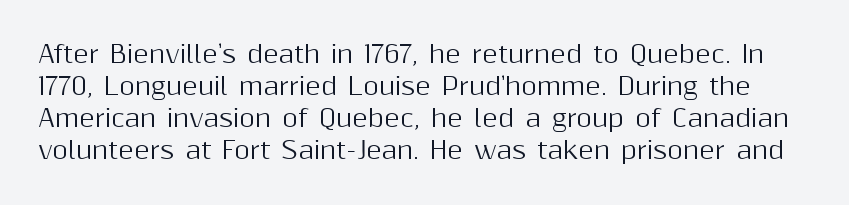
{"italic": "no", "underline": "no", "line_spacing": "normal", "line_spacing_ratio": 1.33, "letter_spacing": "normal", "letter_spacing_em": 0.0, "glyph_px": 24}
